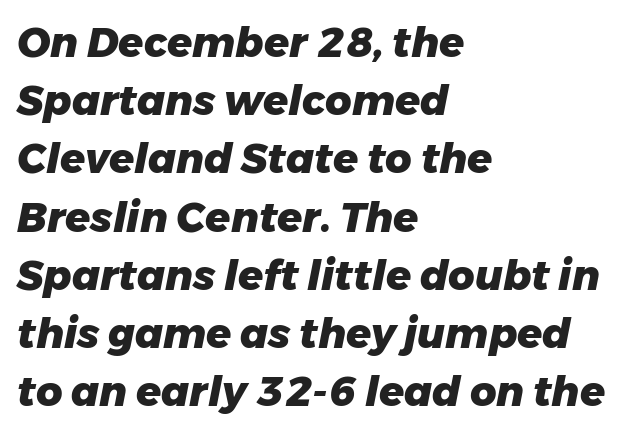
These words are printed bold, with thick strokes throughout. All the whitespace from short lines collects on the right. The vertical gap from one line to the next is medium. This rendering features lettering with no underline. Tall strokes in this sample are angled rather than plumb. You could call the tracking neutral — neither tight nor loose.
